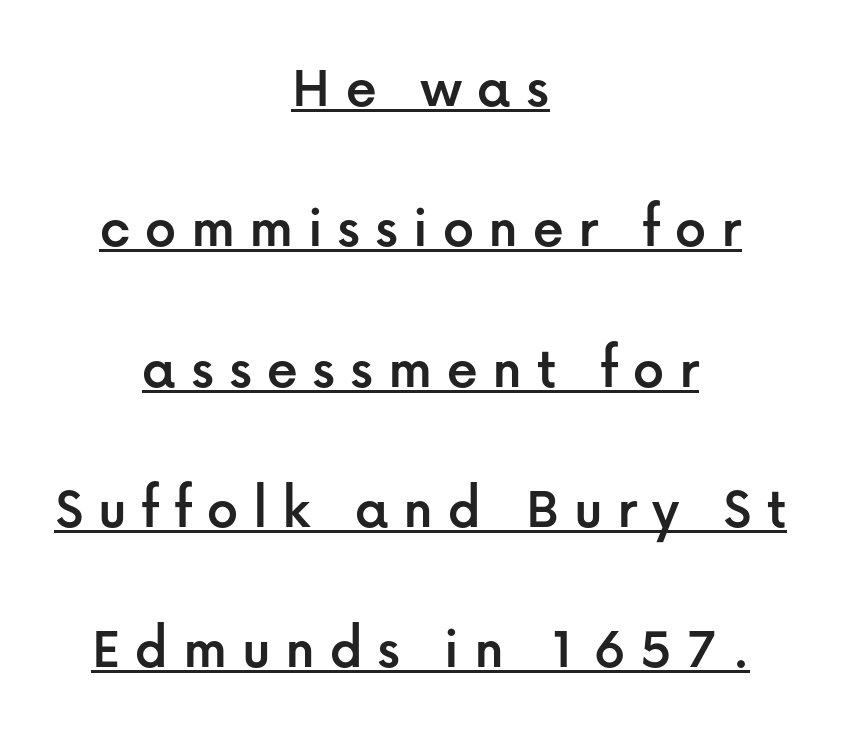
Think of a printed novel: that variable character pitch is what you see here. Each word looks stretched out because of the extra space between its letters. Where is the straight margin? There isn't one; the lines are centered. The words here are underlined. The axis of the letterforms is exactly vertical. The rendering uses a large line-height, opening up the rows.
